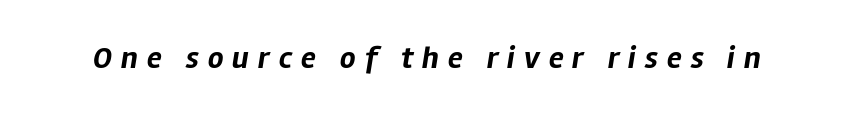
The specimen omits any rule beneath the text block's lines. Quick note: italic. Looks like regular typesetting: each glyph gets only the width it needs. On the weight axis this lands at bold, roughly 700. Tracking here is generous; glyphs stand well apart from one another.
